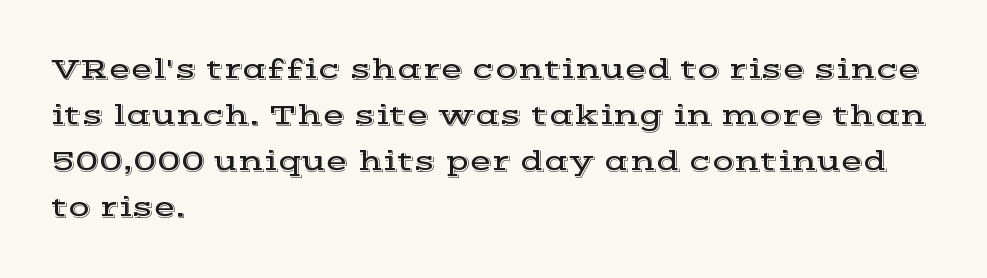
Q: Is the text italic (slanted)? A: No, it is upright.
Q: Is the typeface a serif or a sans-serif typeface? A: Serif.
Q: Is the text underlined? A: No.
Q: How is the paragraph aligned? A: Left-aligned.
Q: Is the spacing between letters normal or unusually wide? A: Normal.
Q: Is the spacing between lines tight, normal or loose? A: Normal.
Q: Width (condensed, normal, or wide)? A: Wide.
Q: x-height? A: Medium.
Q: Monospaced? A: No.
